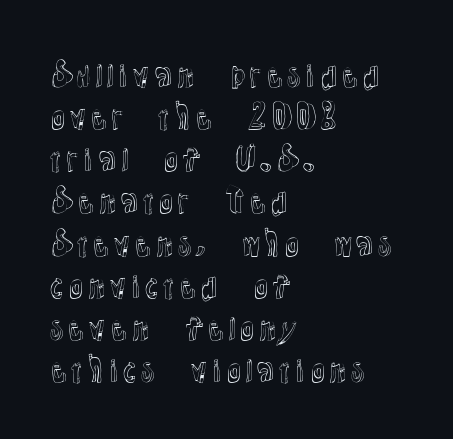
Q: Is the text italic (slanted)? A: No, it is upright.
Q: Is the text underlined? A: No.
Q: How is the paragraph aligned? A: Left-aligned.
Q: Is the spacing between letters normal or unusually wide? A: Normal.
Q: Is the spacing between lines tight, normal or loose? A: Normal.
Q: Width (condensed, normal, or wide)? A: Normal.
Q: x-height? A: Medium.
Q: Monospaced? A: No.
